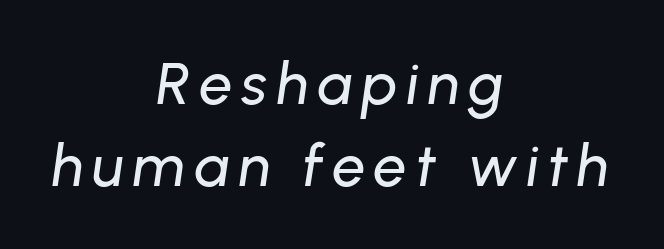
The image shows 59 px text type, italic (leaning right); set centered, normal line spacing (1.39x), not underlined; low stroke contrast and a medium x-height.
